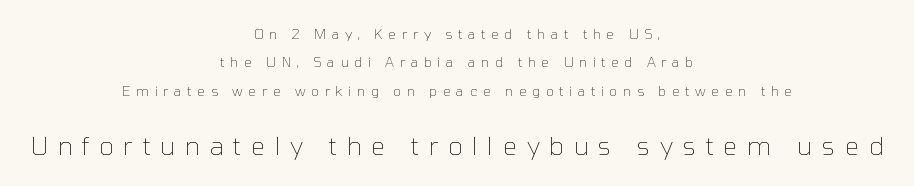
Q: Is the text bold? A: No.
Q: Is the text italic (slanted)? A: No, it is upright.
Q: Is the text underlined? A: No.
Q: How is the paragraph aligned? A: Centered.
Q: Is the spacing between letters normal or unusually wide? A: Unusually wide.
Q: Is the spacing between lines tight, normal or loose? A: Loose.
Q: Which block of text is set in a larger size, the first (top) or the second (bottom)? A: The second (bottom) one.
